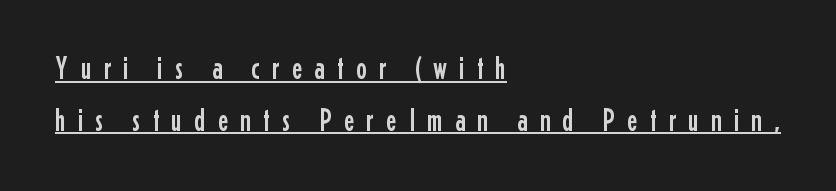
These lines are rendered in a variable-pitch font. All the whitespace from short lines collects on the right. Leading: standard. The rendered words wear a rule along their underside.
